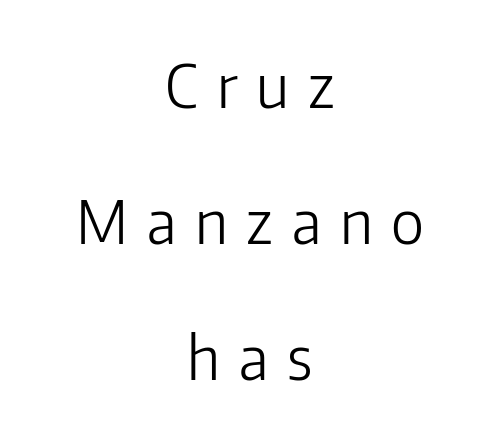
{"serif": "no", "italic": "no", "bold": "no", "weight": "light", "width": "normal", "stroke_contrast": "low", "x_height": "medium", "monospaced": "no", "underline": "no", "align": "center", "line_spacing": "loose", "line_spacing_ratio": 2.27, "letter_spacing": "wide", "letter_spacing_em": 0.31, "glyph_px": 60}
